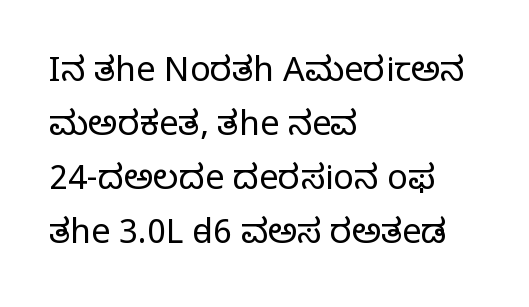
{"serif": "yes", "italic": "no", "bold": "no", "weight": "regular", "width": "normal", "stroke_contrast": "low", "x_height": "large", "monospaced": "no", "underline": "no", "align": "left", "line_spacing": "normal", "line_spacing_ratio": 1.59, "letter_spacing": "normal", "letter_spacing_em": 0.0, "glyph_px": 34}
